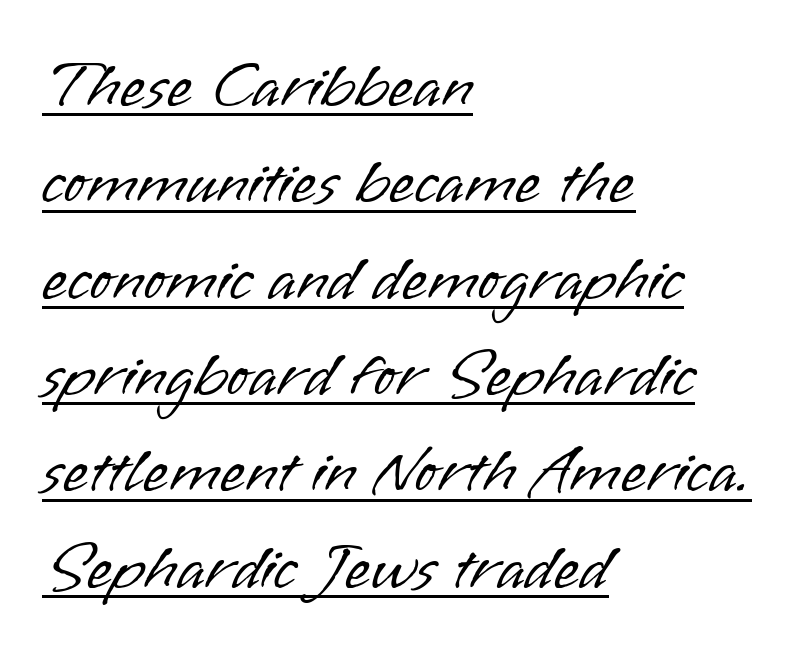
{"serif": "no", "bold": "no", "weight": "light", "width": "normal", "stroke_contrast": "low", "x_height": "small", "monospaced": "no", "underline": "yes", "align": "left", "line_spacing": "normal", "line_spacing_ratio": 1.46, "letter_spacing": "normal", "letter_spacing_em": 0.0, "glyph_px": 66}
